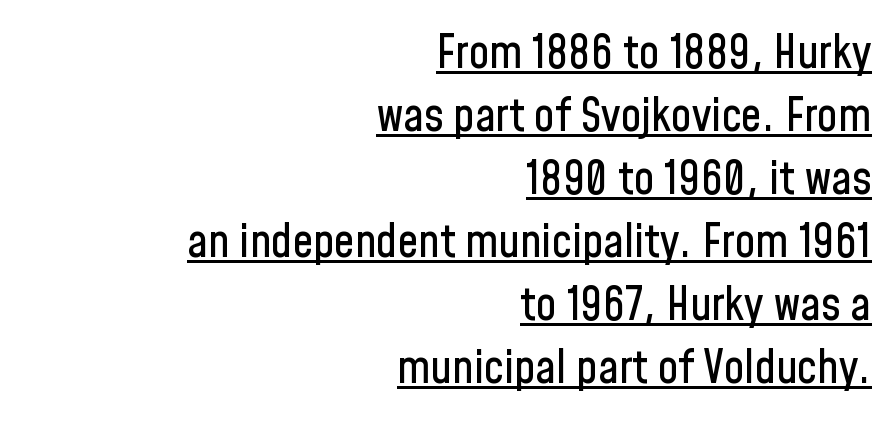
The letters stand upright; this is a roman face. There is no visible air inserted between adjacent glyphs. Caption: multi-line text, flush right, ragged left. The letters advance in unequal steps, a hallmark of proportional type. A continuous stroke trails under the words, as in a hyperlink. Whoever set this chose a conventional vertical rhythm.
